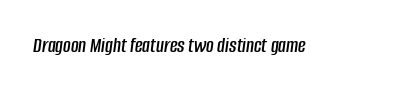
{"italic": "yes", "lean": "right", "slant_degrees": 8, "underline": "no", "letter_spacing": "normal", "letter_spacing_em": 0.0, "glyph_px": 21}
